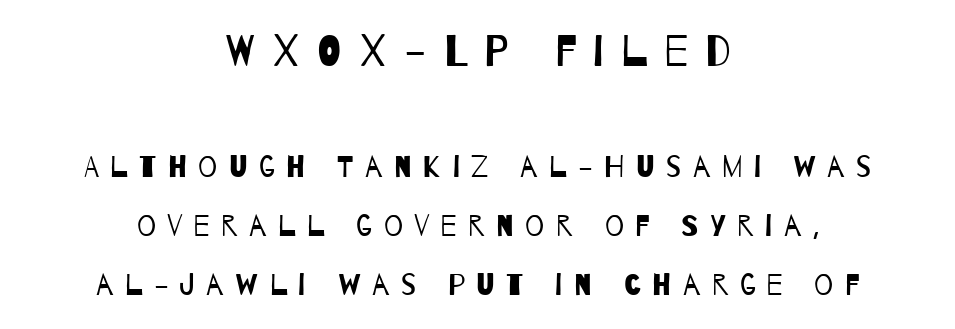
{"serif": "no", "bold": "no", "weight": "regular", "width": "condensed", "stroke_contrast": "low", "x_height": "large", "monospaced": "no", "underline": "no", "align": "center", "line_spacing": "loose", "line_spacing_ratio": 1.96, "letter_spacing": "wide", "letter_spacing_em": 0.38, "larger_block": "first", "size_ratio": 1.5, "glyph_px": 45}
